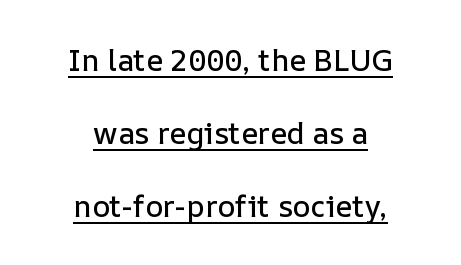
{"italic": "no", "width": "normal", "stroke_contrast": "low", "x_height": "medium", "monospaced": "no", "underline": "yes", "align": "center", "line_spacing": "loose", "line_spacing_ratio": 2.43, "letter_spacing": "normal", "letter_spacing_em": 0.0, "glyph_px": 30}
